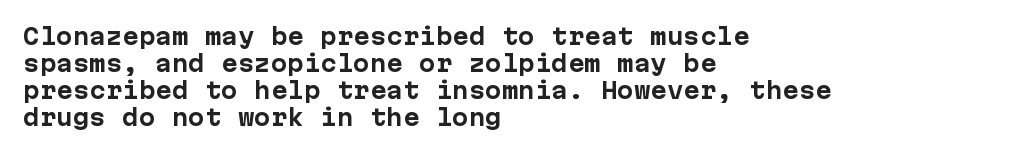
The image shows 22 px bold type, upright; set left-aligned, line spacing 1.23x, normal letter spacing, not underlined.
